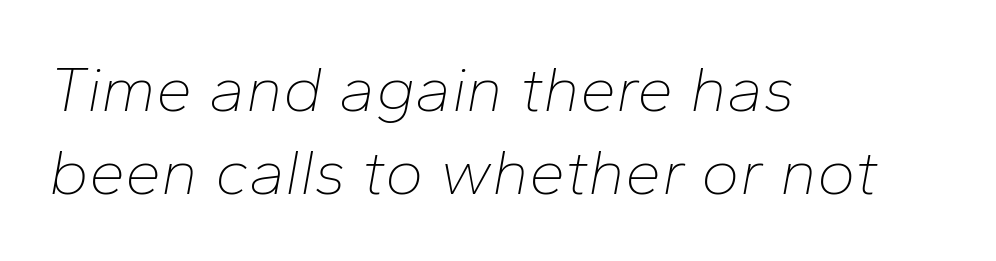
The face used here is proportionally spaced, like ordinary book or web type. Caption: multi-line text, flush left, ragged right. Compared with a typical body face, this is equally light or lighter still. The tracking reads as untouched default to a designer's eye.
